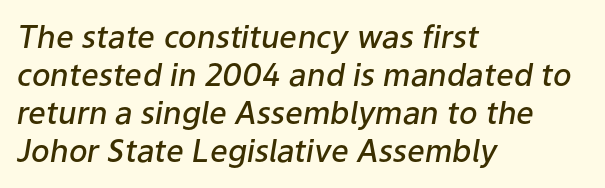
{"italic": "yes", "lean": "right", "slant_degrees": 9, "bold": "semi", "weight": "semibold", "width": "normal", "stroke_contrast": "low", "x_height": "medium", "monospaced": "no", "underline": "no", "align": "left", "line_spacing_ratio": 1.23, "letter_spacing": "normal", "letter_spacing_em": 0.0, "glyph_px": 31}
